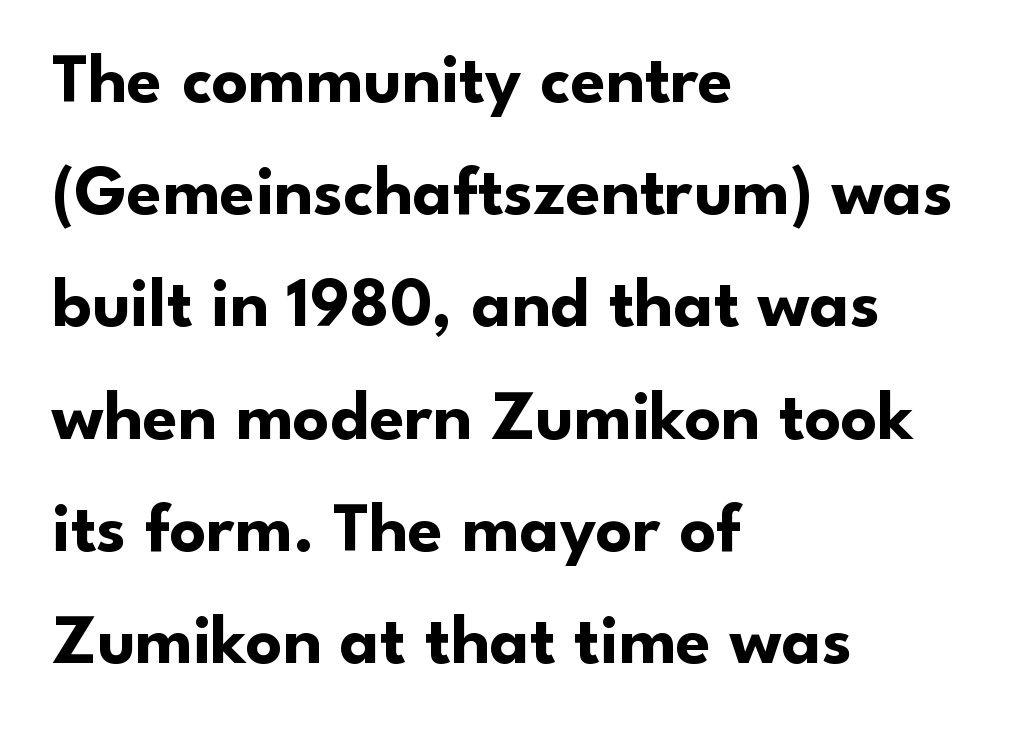
Standard letterfit; no display-style spreading of the glyphs. Is this a fixed-width face? No — the glyphs have proportional, varying widths. Emphasis by weight is at full strength: bold. Which margin do the lines hug? The left one — the right edge is uneven.
